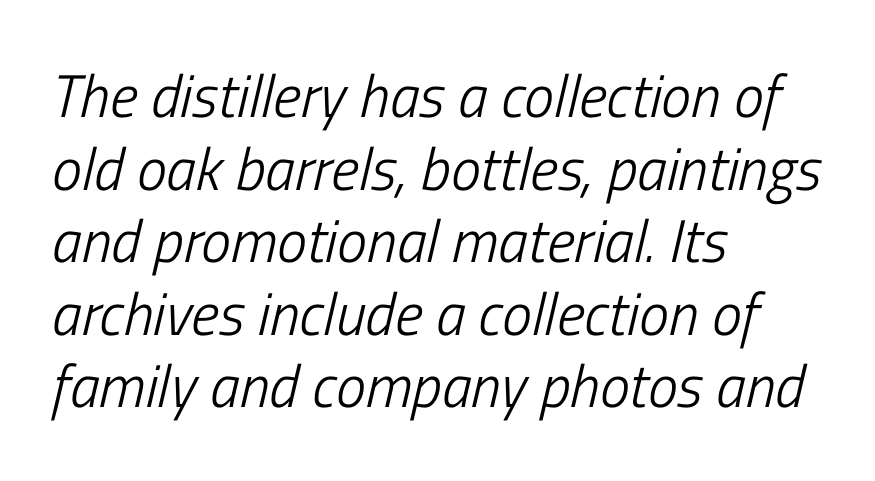
Q: Is the text bold? A: No.
Q: Is the text italic (slanted)? A: Yes, it leans right by about 13 degrees.
Q: Is the text underlined? A: No.
Q: How is the paragraph aligned? A: Left-aligned.
Q: Is the spacing between letters normal or unusually wide? A: Normal.
Q: Width (condensed, normal, or wide)? A: Condensed.
Q: Stroke contrast? A: Low.
Q: x-height? A: Medium.
Q: Monospaced? A: No.
